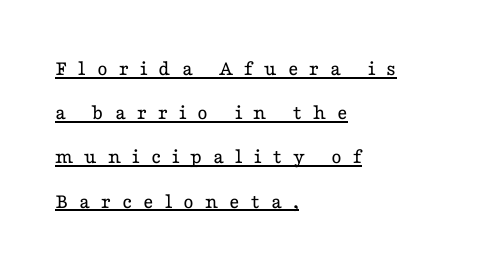
Q: Is the text bold? A: No.
Q: Is the text italic (slanted)? A: No, it is upright.
Q: Is the text underlined? A: Yes.
Q: How is the paragraph aligned? A: Left-aligned.
Q: Is the spacing between letters normal or unusually wide? A: Unusually wide.
Q: Is the spacing between lines tight, normal or loose? A: Loose.
